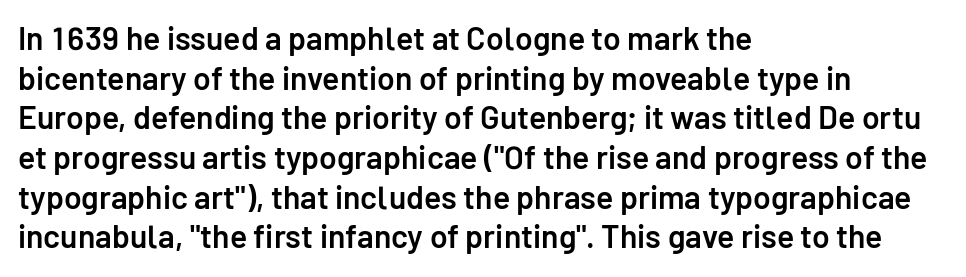
Q: Is the text bold? A: Semi-bold.
Q: Is the text italic (slanted)? A: No, it is upright.
Q: Is the typeface a serif or a sans-serif typeface? A: Sans-serif.
Q: Is the text underlined? A: No.
Q: How is the paragraph aligned? A: Left-aligned.
Q: Is the spacing between letters normal or unusually wide? A: Normal.
Q: Width (condensed, normal, or wide)? A: Normal.
Q: Stroke contrast? A: Low.
Q: x-height? A: Medium.
Q: Monospaced? A: No.
